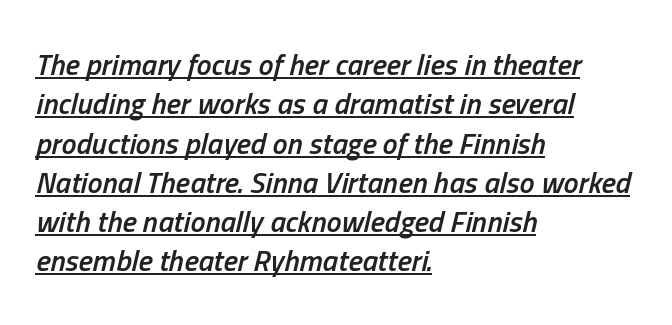
Caption: multi-line text, flush left, ragged right. The string is rendered with underlining switched on. Successive baselines arrive at the customary interval. Semibold letterforms, between regular and bold.
